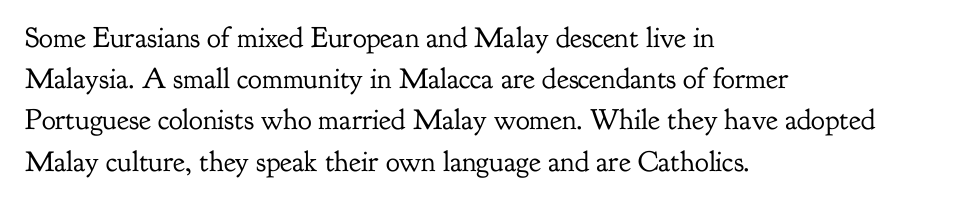
Q: Is the text bold? A: No.
Q: Is the text italic (slanted)? A: No, it is upright.
Q: Is the typeface a serif or a sans-serif typeface? A: Serif.
Q: Is the text underlined? A: No.
Q: How is the paragraph aligned? A: Left-aligned.
Q: Is the spacing between letters normal or unusually wide? A: Normal.
Q: Is the spacing between lines tight, normal or loose? A: Normal.
Q: Width (condensed, normal, or wide)? A: Normal.
Q: Stroke contrast? A: Low.
Q: x-height? A: Small.
Q: Monospaced? A: No.
